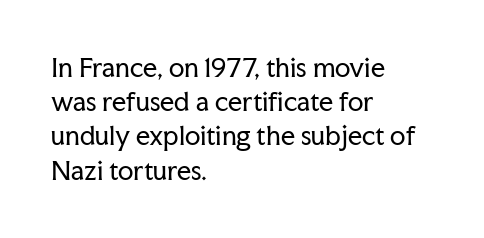
The image shows 25 px text type, upright; set left-aligned, normal line spacing (1.37x), normal letter spacing, not underlined.
